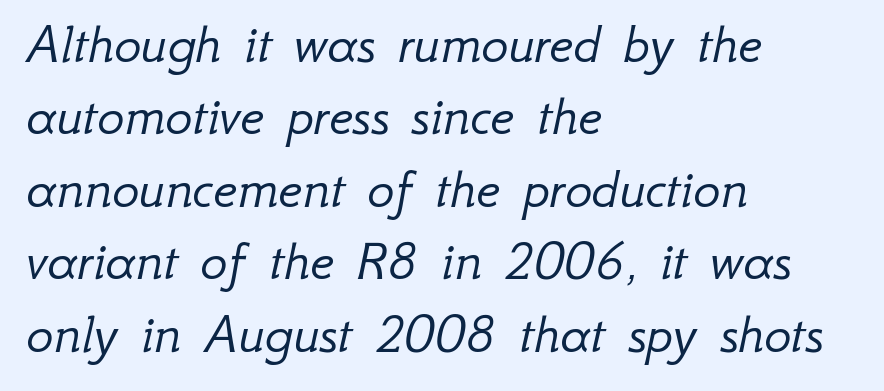
Leftover space on each line is placed entirely after the last word. A clean baseline with only descenders dipping below it. There is no visible air inserted between adjacent glyphs. Notice how the stems are inclined rather than vertical — that's the hallmark of italics.
